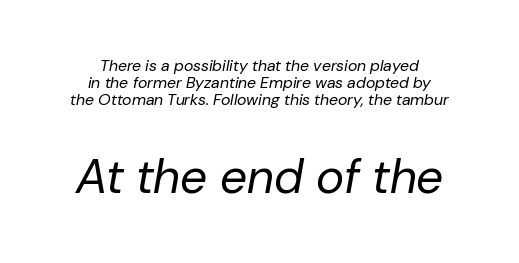
Q: Is the text bold? A: No.
Q: Is the text italic (slanted)? A: Yes, it leans right by about 10 degrees.
Q: Is the text underlined? A: No.
Q: How is the paragraph aligned? A: Centered.
Q: Is the spacing between letters normal or unusually wide? A: Normal.
Q: Is the spacing between lines tight, normal or loose? A: Tight.
Q: Which block of text is set in a larger size, the first (top) or the second (bottom)? A: The second (bottom) one.
Q: Width (condensed, normal, or wide)? A: Normal.
Q: Stroke contrast? A: Low.
Q: x-height? A: Medium.
Q: Monospaced? A: No.
